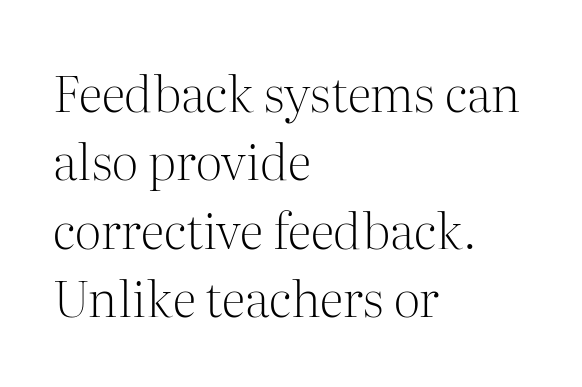
Q: Is the text bold? A: No.
Q: Is the text italic (slanted)? A: No, it is upright.
Q: Is the typeface a serif or a sans-serif typeface? A: Serif.
Q: Is the text underlined? A: No.
Q: How is the paragraph aligned? A: Left-aligned.
Q: Is the spacing between letters normal or unusually wide? A: Normal.
Q: Is the spacing between lines tight, normal or loose? A: Normal.
Q: Width (condensed, normal, or wide)? A: Normal.
Q: Stroke contrast? A: Medium.
Q: x-height? A: Medium.
Q: Monospaced? A: No.
